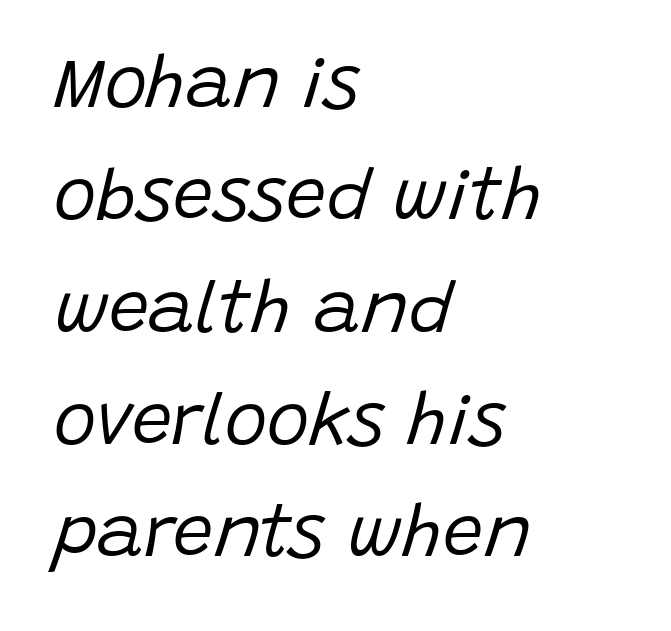
Quick note: interline space is typical. This is not heavy type; no bold has been used. The font's italic variant was chosen for this text. Each line starts at the same left margin while the right side varies.
